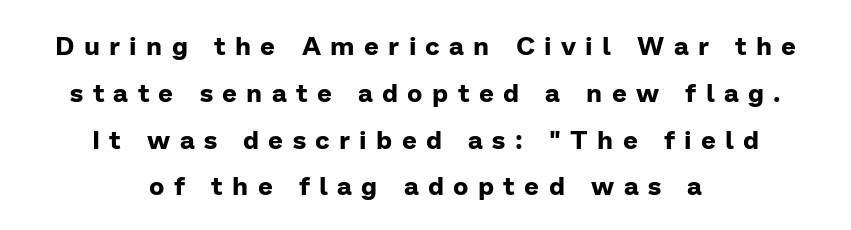
The image shows 26 px bold type, upright; set centered, line spacing 1.8x, unusually wide letter spacing (+0.36 em), not underlined.
